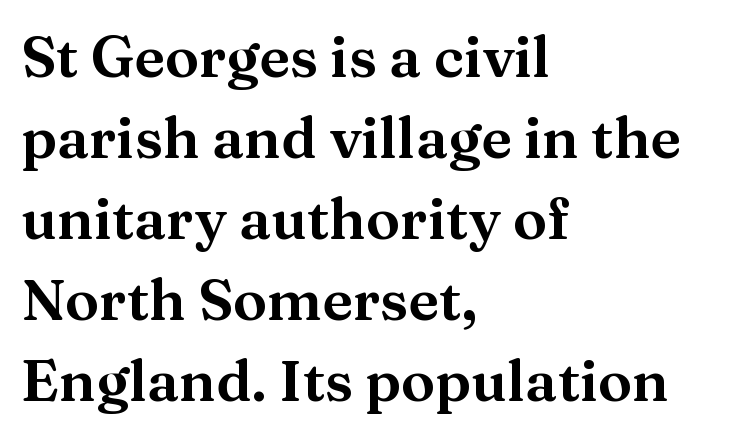
This rendering employs a face with finishing strokes, i.e., a serif. The space directly below the letters is spotless. A typesetter would call this zero additional tracking. This is the regular roman posture of the typeface.
